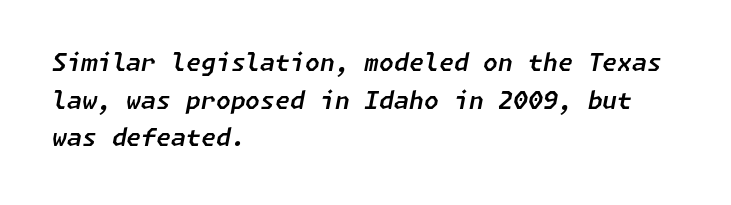
The image shows 24 px text type, italic (leaning right); set left-aligned, normal line spacing (1.57x), normal letter spacing, not underlined.
